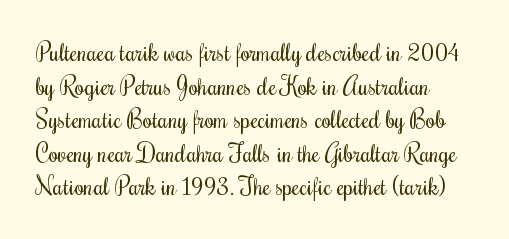
The image shows 24 px text type; set normal line spacing (1.4x), normal letter spacing, not underlined.
